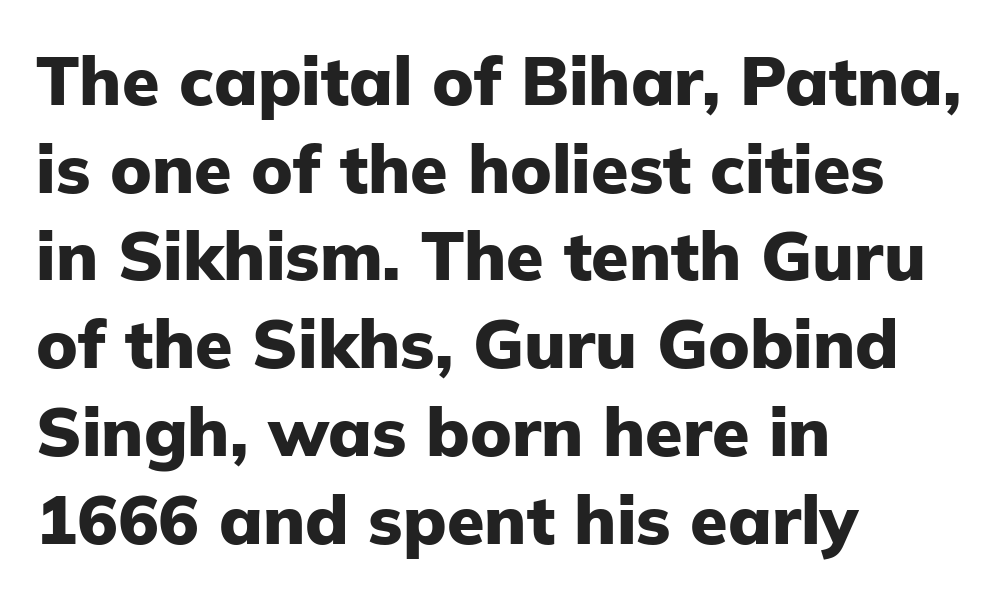
{"serif": "no", "italic": "no", "bold": "yes", "weight": "heavy", "width": "normal", "stroke_contrast": "low", "x_height": "medium", "monospaced": "no", "underline": "no", "align": "left", "line_spacing": "normal", "line_spacing_ratio": 1.29, "letter_spacing": "normal", "letter_spacing_em": 0.0, "glyph_px": 68}
